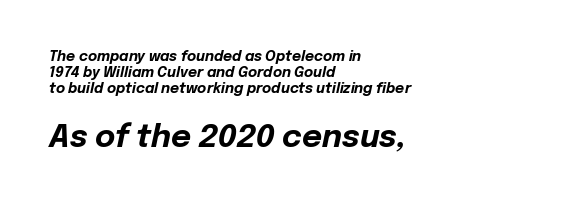
The image shows 31 px bold type, italic (leaning right); set left-aligned, tight line spacing (1.14x), normal letter spacing, not underlined; the second (bottom) block is 2.21x larger; low stroke contrast and a medium x-height.
